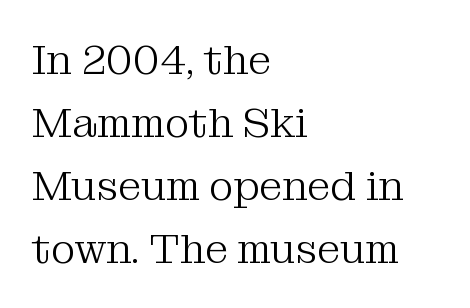
{"serif": "yes", "italic": "no", "bold": "no", "weight": "light", "width": "normal", "stroke_contrast": "medium", "x_height": "medium", "monospaced": "no", "underline": "no", "align": "left", "line_spacing": "normal", "line_spacing_ratio": 1.5, "letter_spacing": "normal", "letter_spacing_em": 0.0, "glyph_px": 42}
